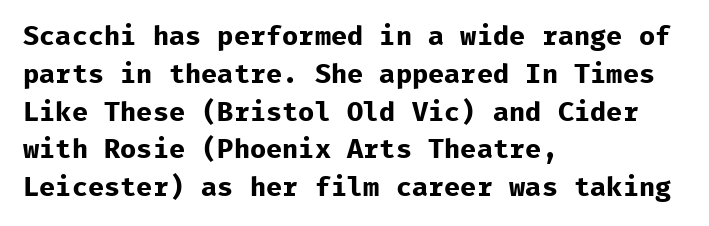
{"italic": "no", "bold": "yes", "underline": "no", "align": "left", "line_spacing": "normal", "line_spacing_ratio": 1.4, "letter_spacing": "normal", "letter_spacing_em": 0.0, "glyph_px": 27}
